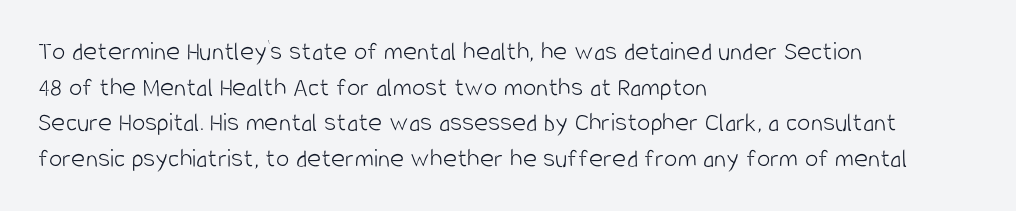
{"italic": "no", "bold": "no", "underline": "no", "align": "left", "line_spacing": "normal", "line_spacing_ratio": 1.32, "letter_spacing": "normal", "letter_spacing_em": 0.0, "glyph_px": 27}
